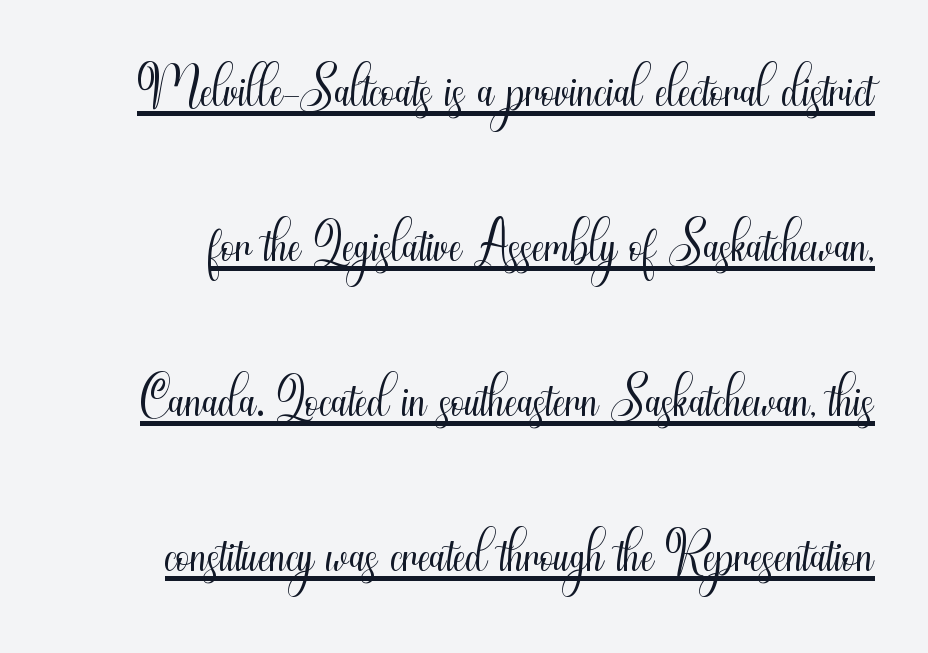
The image shows 79 px light, condensed sans-serif type; set loose line spacing (1.96x), normal letter spacing, underlined; medium stroke contrast and a small x-height.
